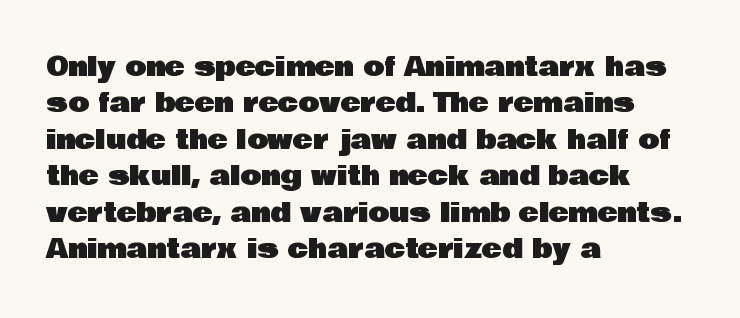
Tracking value appears to be zero — textbook default spacing. The type sits square on the baseline with zero lean. A clean baseline with only descenders dipping below it. Is the block centered? No — it sits flush against the left margin. Notice how descenders clear the ascenders below comfortably — that's standard leading.
